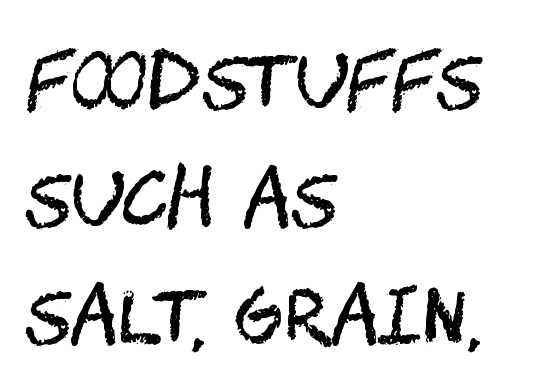
The image shows 74 px regular-weight, condensed sans-serif type, upright; set left-aligned, normal line spacing (1.59x), normal letter spacing, not underlined; medium stroke contrast and a large x-height.
